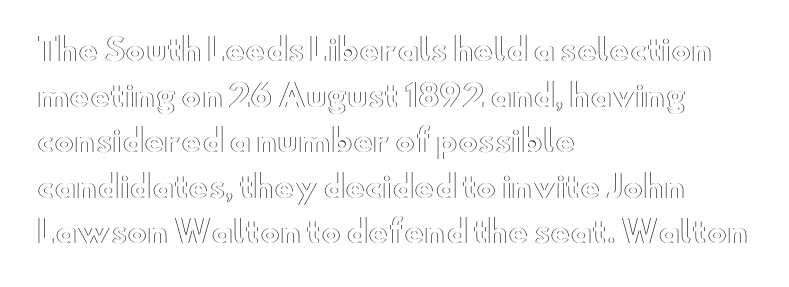
The image shows 30 px wide type, upright; set left-aligned, normal line spacing (1.52x), normal letter spacing, not underlined; a small x-height.
